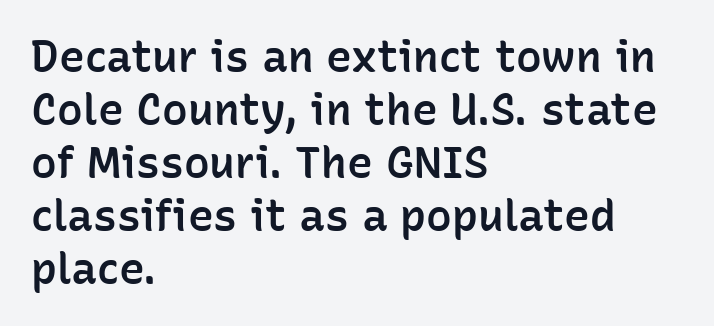
{"serif": "no", "italic": "no", "bold": "semi", "weight": "semibold", "width": "normal", "stroke_contrast": "low", "x_height": "medium", "monospaced": "no", "underline": "no", "align": "left", "line_spacing_ratio": 1.23, "letter_spacing": "normal", "letter_spacing_em": 0.0, "glyph_px": 43}
